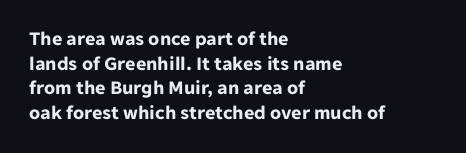
The image shows 20 px bold type, upright; set left-aligned, line spacing 1.23x, normal letter spacing, not underlined.
